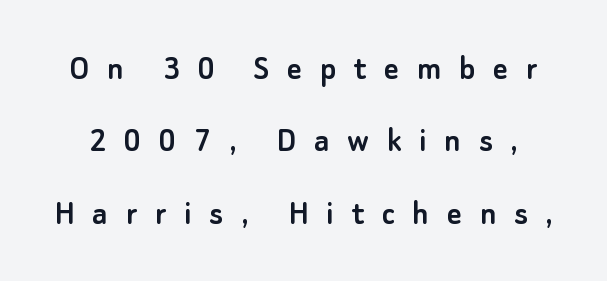
A typesetter would mark this as roman, not italic. Check the space under the baseline: it is left empty. You could only call the tracking loose — the letters float apart. Rows of type keep a wide berth in the vertical direction.
